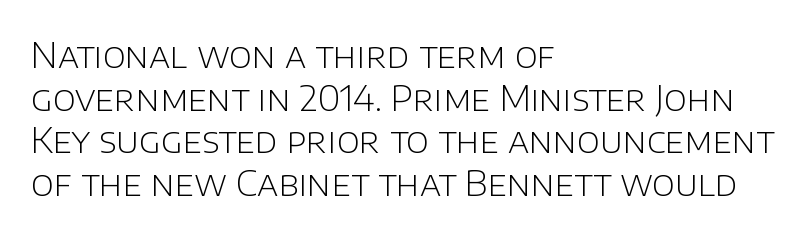
{"serif": "no", "italic": "no", "bold": "no", "weight": "light", "width": "normal", "stroke_contrast": "low", "x_height": "large", "monospaced": "no", "underline": "no", "align": "left", "line_spacing_ratio": 1.22, "letter_spacing": "normal", "letter_spacing_em": 0.0, "glyph_px": 35}
